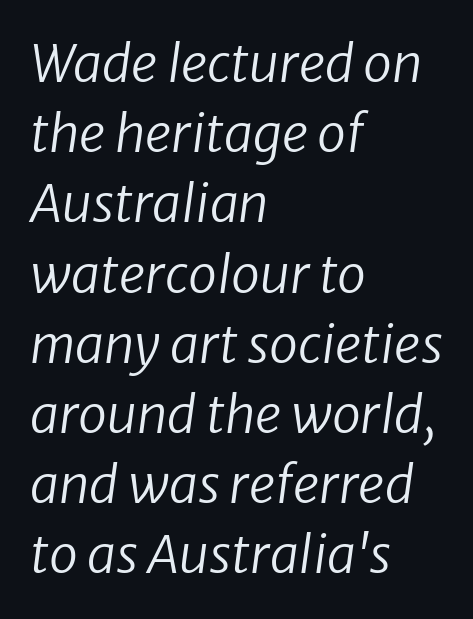
Q: Is the text bold? A: No.
Q: Is the text italic (slanted)? A: Yes, it leans right by about 8 degrees.
Q: Is the text underlined? A: No.
Q: How is the paragraph aligned? A: Left-aligned.
Q: Is the spacing between letters normal or unusually wide? A: Normal.
Q: Is the spacing between lines tight, normal or loose? A: Normal.
Q: Width (condensed, normal, or wide)? A: Normal.
Q: Stroke contrast? A: Low.
Q: x-height? A: Medium.
Q: Monospaced? A: No.
